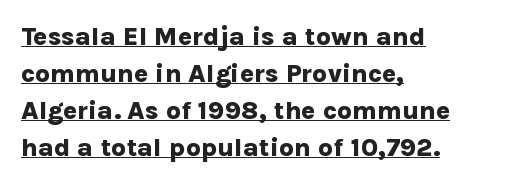
Q: Is the text bold? A: Yes.
Q: Is the text italic (slanted)? A: No, it is upright.
Q: Is the text underlined? A: Yes.
Q: How is the paragraph aligned? A: Left-aligned.
Q: Is the spacing between letters normal or unusually wide? A: Normal.
Q: Is the spacing between lines tight, normal or loose? A: Normal.
